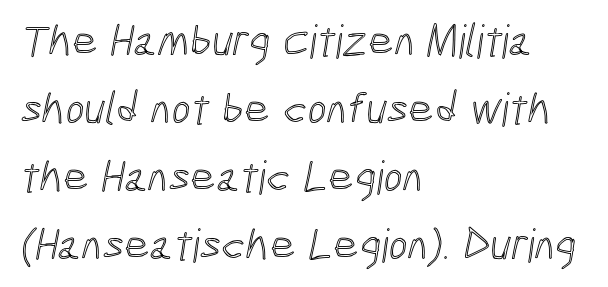
{"width": "condensed", "x_height": "medium", "monospaced": "no", "underline": "no", "align": "left", "line_spacing": "normal", "line_spacing_ratio": 1.51, "letter_spacing": "normal", "letter_spacing_em": 0.0, "glyph_px": 45}
